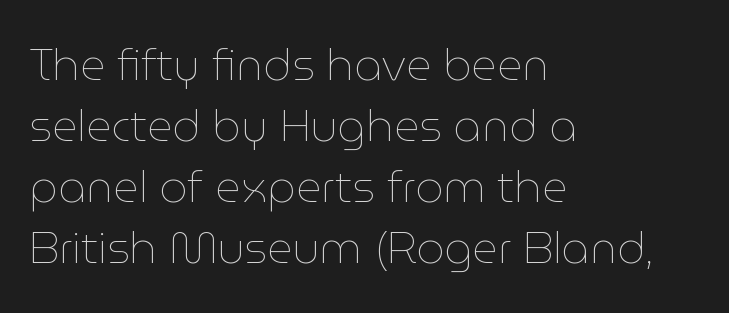
Q: Is the text bold? A: No.
Q: Is the text italic (slanted)? A: No, it is upright.
Q: Is the text underlined? A: No.
Q: How is the paragraph aligned? A: Left-aligned.
Q: Is the spacing between letters normal or unusually wide? A: Normal.
Q: Is the spacing between lines tight, normal or loose? A: Normal.
Q: Width (condensed, normal, or wide)? A: Normal.
Q: Stroke contrast? A: Low.
Q: x-height? A: Medium.
Q: Monospaced? A: No.
